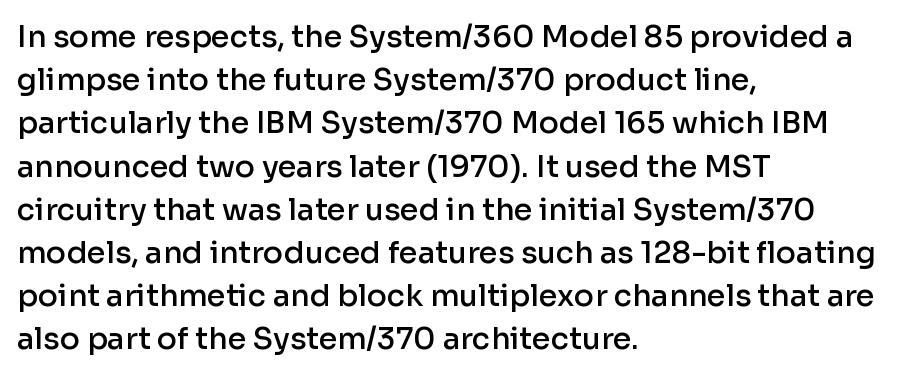
The image shows 30 px semibold sans-serif type, upright; set left-aligned, normal line spacing (1.44x), normal letter spacing, not underlined; low stroke contrast and a medium x-height.
